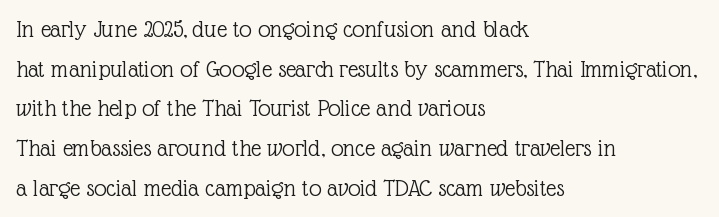
Q: Is the text bold? A: No.
Q: Is the text italic (slanted)? A: No, it is upright.
Q: Is the text underlined? A: No.
Q: How is the paragraph aligned? A: Left-aligned.
Q: Is the spacing between letters normal or unusually wide? A: Normal.
Q: Is the spacing between lines tight, normal or loose? A: Normal.
